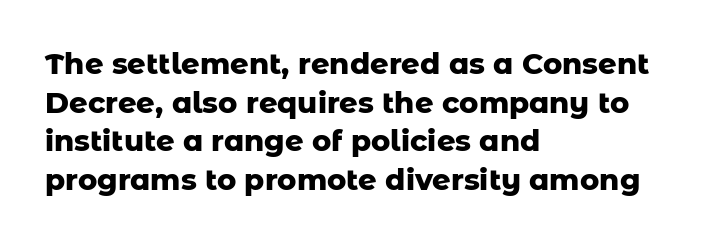
The image shows 29 px heavy sans-serif type, upright; set left-aligned, normal line spacing (1.33x), normal letter spacing, not underlined; low stroke contrast and a medium x-height.
